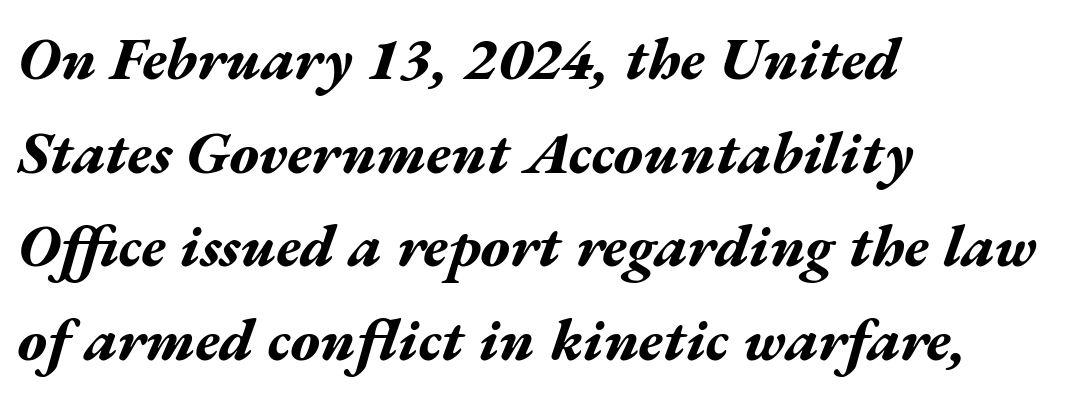
Each new line begins a customary step beneath the previous one. Glance below the letters and you will spot only blank space. These lines are rendered in a variable-pitch font. Observe the ordinary spacing: letters are neighbours, not strangers.
